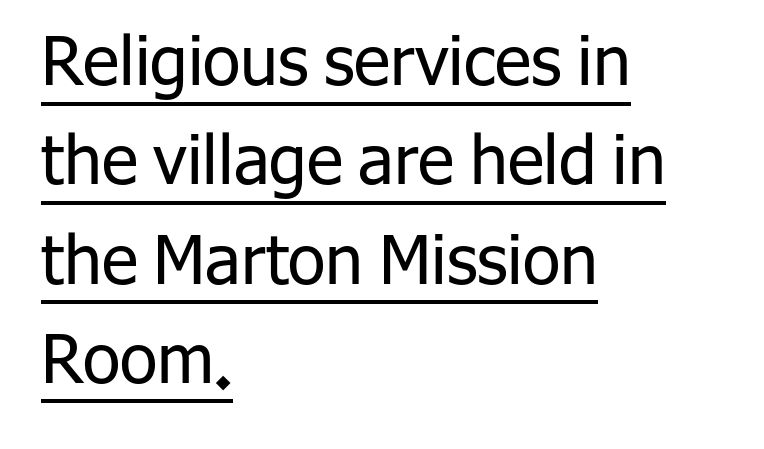
Has an underline been added? It has. Stems here are at most as thick as an everyday book face. This sample uses a sans-serif face. Notice how the passage keeps a crisp vertical edge on the left only. Italic: no, the glyphs are upright roman. Is this a fixed-width face? No — the glyphs have proportional, varying widths.
